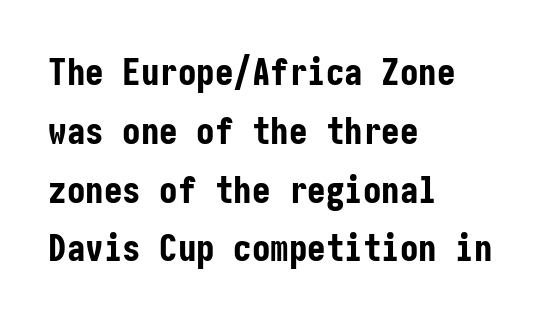
Inter-character spacing is left at the font's built-in metrics. Its strokes are broad and dark, the hallmark of bold type. Look at the bottom of the vertical strokes: they stop flat, with no serifs. Underline: absent.
